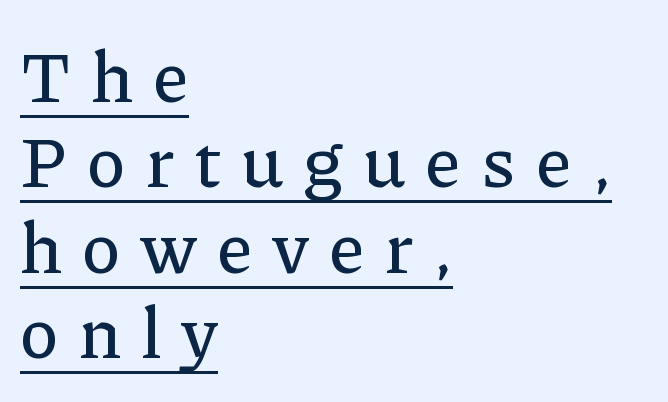
Q: Is the text italic (slanted)? A: No, it is upright.
Q: Is the typeface a serif or a sans-serif typeface? A: Serif.
Q: Is the text underlined? A: Yes.
Q: How is the paragraph aligned? A: Left-aligned.
Q: Is the spacing between letters normal or unusually wide? A: Unusually wide.
Q: Width (condensed, normal, or wide)? A: Normal.
Q: Stroke contrast? A: Low.
Q: x-height? A: Medium.
Q: Monospaced? A: No.
